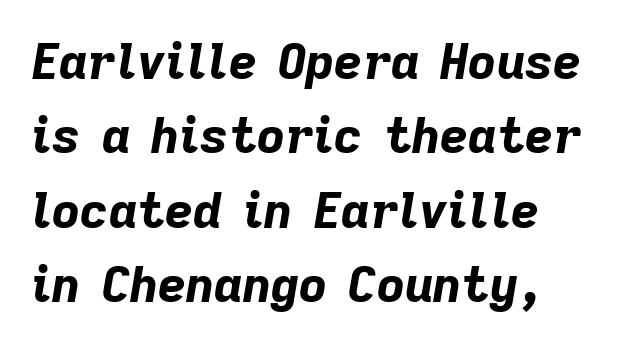
Each word holds together tightly as a unit, with standard inter-letter gaps. Lines of text with bare space underneath. These lines sit exactly where default settings would place them. Each letter keeps its own natural width here, so spacing adapts to shape. An italicized treatment has been applied to the whole sample. Summary of weight: heavy, a full bold.
